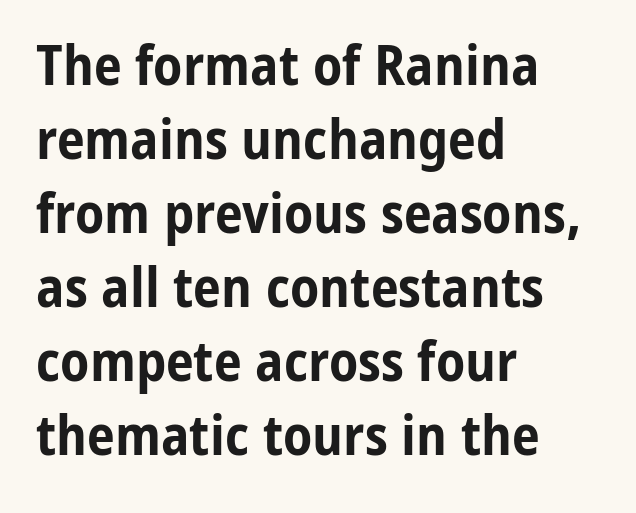
Strokes here are thick enough to call this a true bold. Check where the strokes stop: nothing finishes them off — pure sans. Normally led — the rows are evenly, conventionally spaced. The axis of the letterforms is exactly vertical. Think of a printed novel: that variable character pitch is what you see here.
